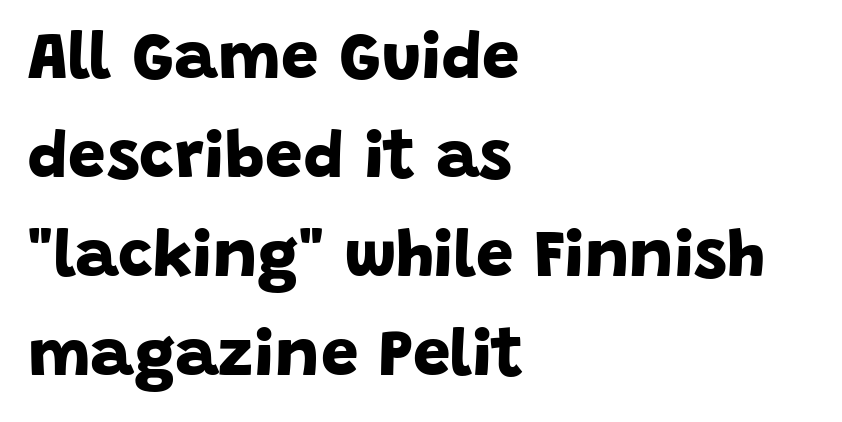
Here the designer chose a conventional face with non-uniform glyph widths. These lines are set flush left with a ragged right edge. One glance says typical: line gaps are just what's usual. Students, this is bold: see how much ink each stroke carries. Short note: letters normally spaced.
